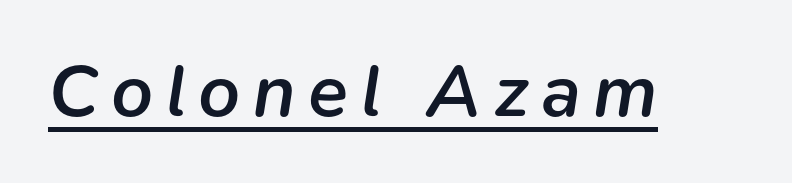
The image shows 74 px semibold type, italic (leaning right); set underlined; low stroke contrast and a medium x-height.
